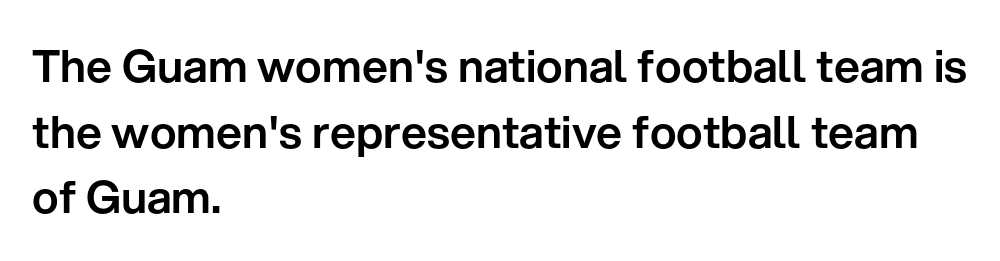
Letterform terminals end flat and unadorned throughout the passage. The face used here is rendered with its standard letterfit. It's the straight-up-and-down kind of type. Words float on clear page, feet unadorned. The paragraph has a hard left edge and a soft right edge.
